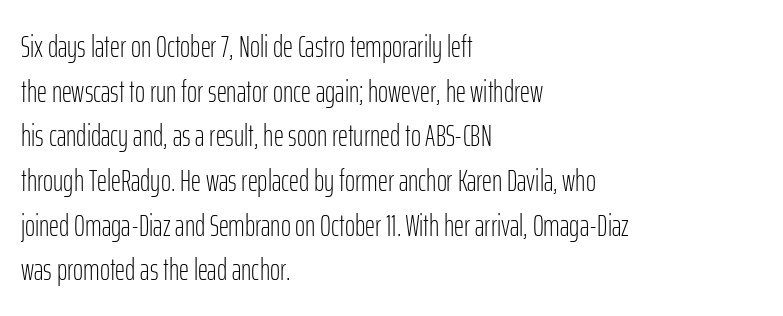
{"serif": "no", "italic": "no", "bold": "no", "weight": "light", "width": "condensed", "stroke_contrast": "low", "x_height": "medium", "monospaced": "no", "underline": "no", "align": "left", "line_spacing": "normal", "line_spacing_ratio": 1.44, "letter_spacing": "normal", "letter_spacing_em": 0.0, "glyph_px": 31}
